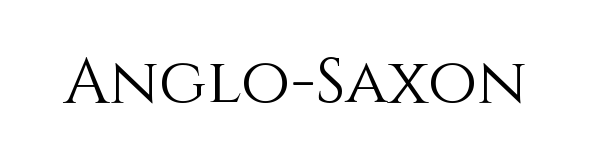
The string is rendered with underlining switched off. Each letter keeps its own natural width here, so spacing adapts to shape. Vertical strokes here are truly vertical. The passage shown is not bold in any degree.
